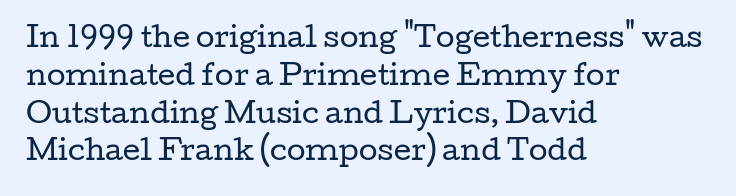
The image shows 27 px text type, upright; set left-aligned, normal line spacing (1.4x), normal letter spacing, not underlined.
